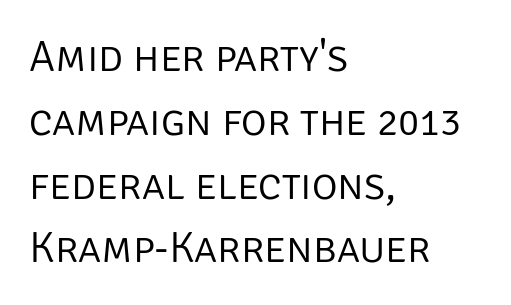
{"serif": "no", "italic": "no", "bold": "no", "weight": "light", "width": "normal", "stroke_contrast": "low", "x_height": "large", "monospaced": "no", "underline": "no", "align": "left", "line_spacing": "normal", "line_spacing_ratio": 1.45, "letter_spacing": "normal", "letter_spacing_em": 0.0, "glyph_px": 44}
